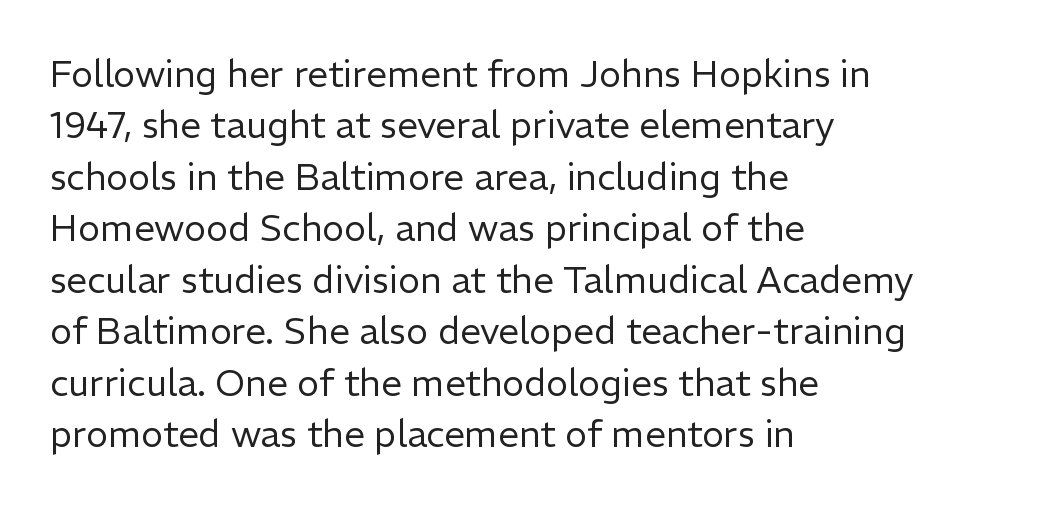
Q: Is the text bold? A: No.
Q: Is the text italic (slanted)? A: No, it is upright.
Q: Is the typeface a serif or a sans-serif typeface? A: Sans-serif.
Q: Is the text underlined? A: No.
Q: How is the paragraph aligned? A: Left-aligned.
Q: Is the spacing between letters normal or unusually wide? A: Normal.
Q: Is the spacing between lines tight, normal or loose? A: Normal.
Q: Width (condensed, normal, or wide)? A: Normal.
Q: Stroke contrast? A: Low.
Q: x-height? A: Medium.
Q: Monospaced? A: No.
